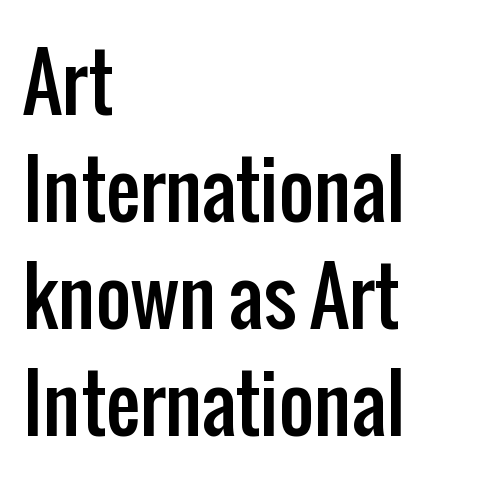
Q: Is the text italic (slanted)? A: No, it is upright.
Q: Is the typeface a serif or a sans-serif typeface? A: Sans-serif.
Q: Is the text underlined? A: No.
Q: How is the paragraph aligned? A: Left-aligned.
Q: Is the spacing between letters normal or unusually wide? A: Normal.
Q: Is the spacing between lines tight, normal or loose? A: Normal.
Q: Width (condensed, normal, or wide)? A: Condensed.
Q: Stroke contrast? A: Low.
Q: x-height? A: Medium.
Q: Monospaced? A: No.
